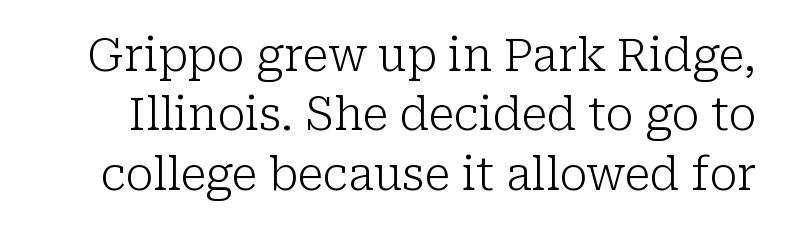
The image shows 45 px light serif type, upright; set normal line spacing (1.32x), normal letter spacing, not underlined; low stroke contrast and a medium x-height.
